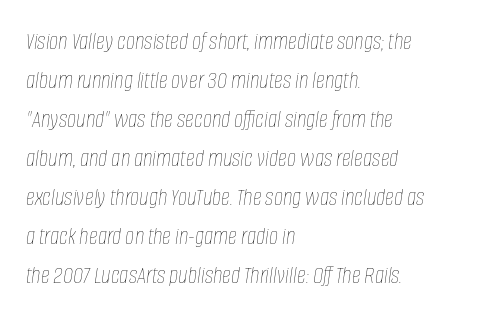
The image shows 25 px text type, italic (leaning right); set left-aligned, normal line spacing (1.56x), normal letter spacing, not underlined.
